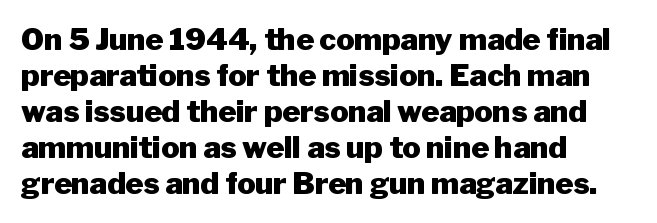
{"serif": "no", "italic": "no", "bold": "yes", "weight": "heavy", "width": "normal", "stroke_contrast": "low", "x_height": "medium", "monospaced": "no", "underline": "no", "align": "left", "line_spacing_ratio": 1.2, "letter_spacing": "normal", "letter_spacing_em": 0.0, "glyph_px": 30}
